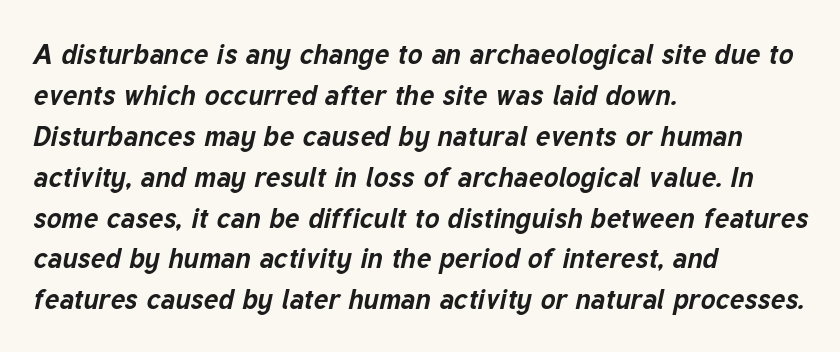
Style check: oblique. Honestly, the row spacing looks completely unremarkable. Look at the tracking — it's just the regular setting, nothing added. Beneath every word, the page is bare. The characters look thick and weighty, a clear bold. The passage is arranged the way most books set body copy — flush left.
